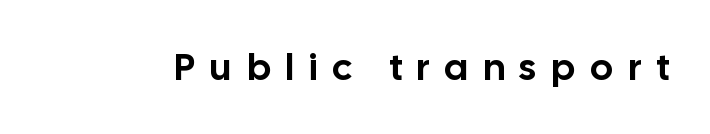
Q: Is the text italic (slanted)? A: No, it is upright.
Q: Is the typeface a serif or a sans-serif typeface? A: Sans-serif.
Q: Is the text underlined? A: No.
Q: Is the spacing between letters normal or unusually wide? A: Unusually wide.
Q: Width (condensed, normal, or wide)? A: Normal.
Q: Stroke contrast? A: Low.
Q: x-height? A: Medium.
Q: Monospaced? A: No.
